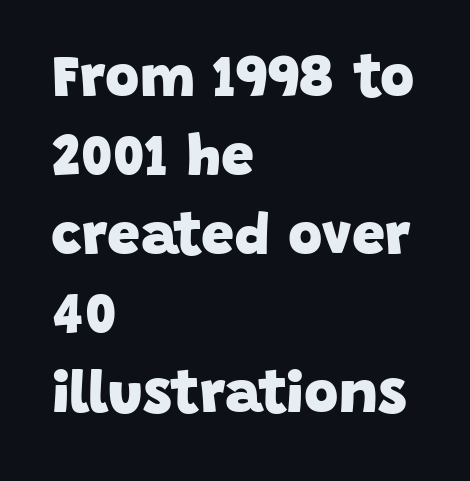
The letters advance in unequal steps, a hallmark of proportional type. Chunky letters — that's bold for sure. A sans-serif font was chosen for this passage. Caption: multi-line text, flush left, ragged right.
